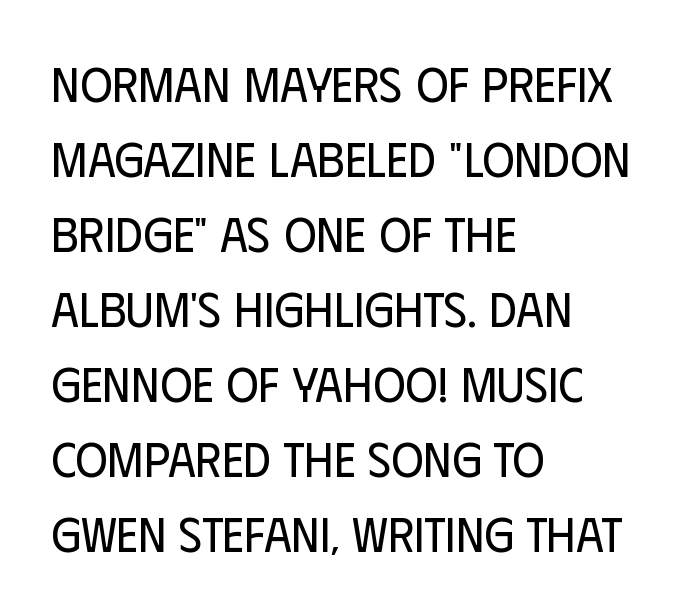
Q: Is the text bold? A: No.
Q: Is the text italic (slanted)? A: No, it is upright.
Q: Is the typeface a serif or a sans-serif typeface? A: Sans-serif.
Q: Is the text underlined? A: No.
Q: How is the paragraph aligned? A: Left-aligned.
Q: Is the spacing between letters normal or unusually wide? A: Normal.
Q: Is the spacing between lines tight, normal or loose? A: Normal.
Q: Width (condensed, normal, or wide)? A: Condensed.
Q: Stroke contrast? A: Low.
Q: x-height? A: Large.
Q: Monospaced? A: No.
